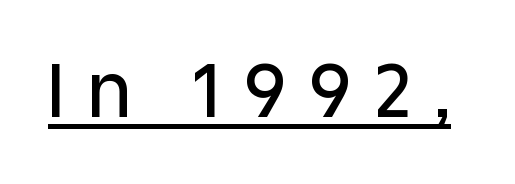
The typography opts for an upright posture over an oblique one. This sample has the flowing, uneven cadence of proportional lettering. The typesetter has applied underlining to the passage shown. Look at the tracking — it's clearly loosened, letters drifting apart. The typeface chosen for these lines omits serifs.
